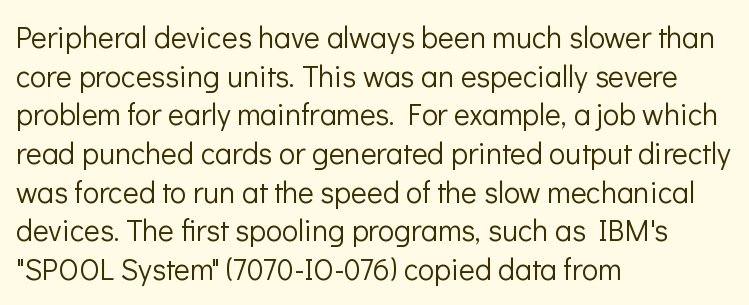
Q: Is the text bold? A: No.
Q: Is the text italic (slanted)? A: No, it is upright.
Q: Is the typeface a serif or a sans-serif typeface? A: Sans-serif.
Q: Is the text underlined? A: No.
Q: How is the paragraph aligned? A: Left-aligned.
Q: Is the spacing between letters normal or unusually wide? A: Normal.
Q: Is the spacing between lines tight, normal or loose? A: Normal.
Q: Width (condensed, normal, or wide)? A: Normal.
Q: Stroke contrast? A: Low.
Q: x-height? A: Medium.
Q: Monospaced? A: No.
